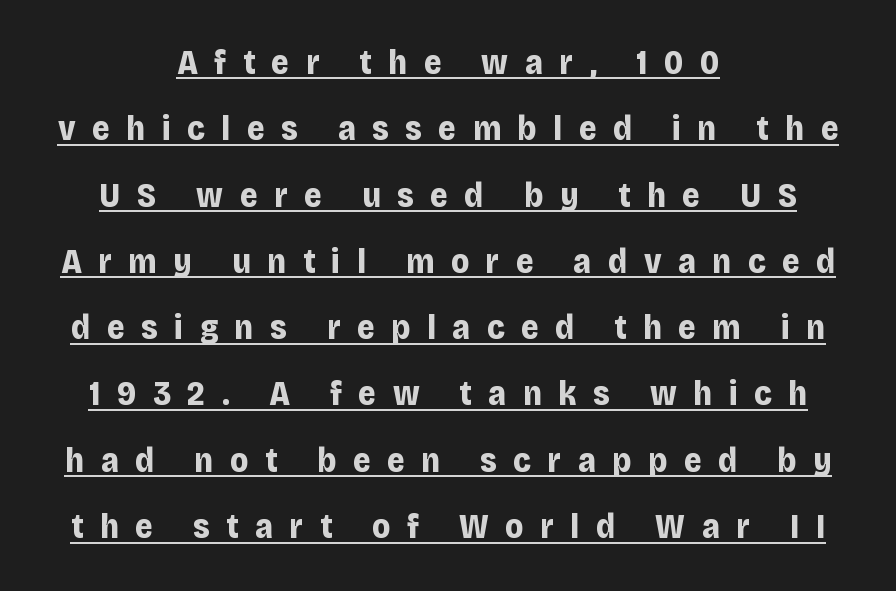
In designer terms, the underline attribute is active on this setting. These lines are composed in type without serifs. The glyphs have the mass of a bold cut. The rendering uses a large line-height, opening up the rows.
